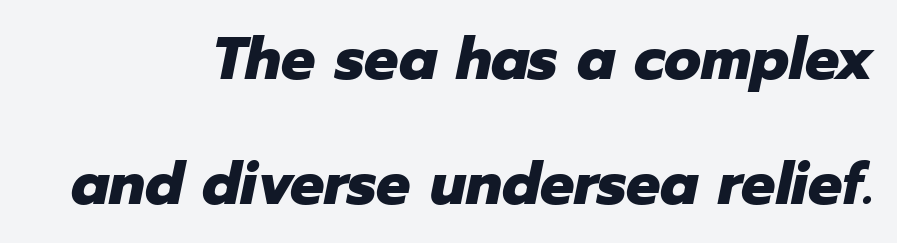
Q: Is the text bold? A: Yes.
Q: Is the text italic (slanted)? A: Yes, it leans right by about 12 degrees.
Q: Is the text underlined? A: No.
Q: How is the paragraph aligned? A: Right-aligned.
Q: Is the spacing between letters normal or unusually wide? A: Normal.
Q: Is the spacing between lines tight, normal or loose? A: Loose.
Q: Width (condensed, normal, or wide)? A: Normal.
Q: Stroke contrast? A: Low.
Q: x-height? A: Medium.
Q: Monospaced? A: No.
